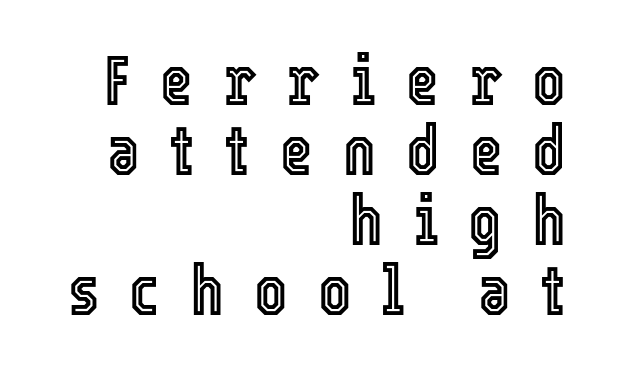
Character widths vary here, with narrow letters taking less room than wide ones. The passage shown is not underscored anywhere. When letters stand straight like this, we call the style roman or upright. Characters follow at a spacing far wider than the type designer built in.
